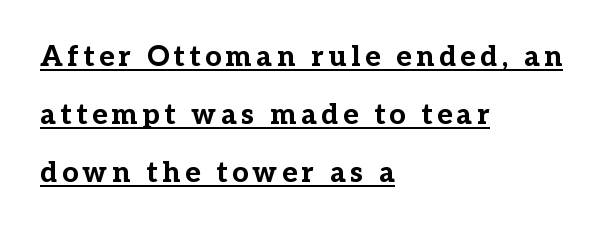
Horizontal alignment here is leftward, the default for most running prose. Each letter keeps its own natural width here, so spacing adapts to shape. The sample's only ornament is a line tracing under the words. The strokes are fattened all the way to bold. A roman cut, with each character standing at attention. I'd call this a serif setting — the letters wear small feet.
